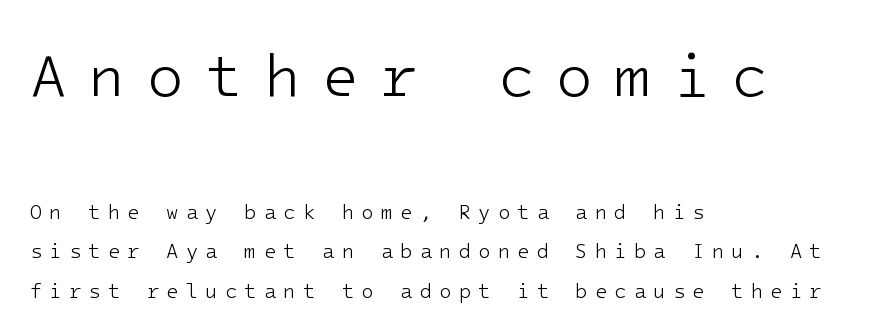
{"serif": "no", "italic": "no", "bold": "no", "weight": "light", "width": "normal", "stroke_contrast": "low", "x_height": "medium", "monospaced": "yes", "underline": "no", "align": "left", "line_spacing": "loose", "line_spacing_ratio": 1.98, "letter_spacing": "wide", "letter_spacing_em": 0.36, "larger_block": "first", "size_ratio": 3.0, "glyph_px": 60}
